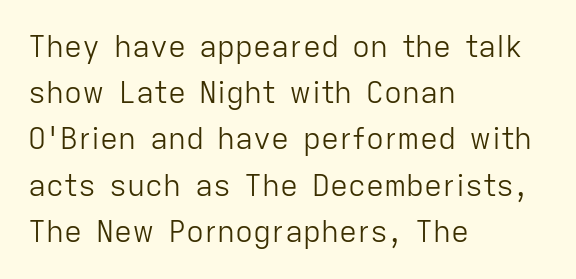
The image shows 30 px light sans-serif type, upright; set left-aligned, normal line spacing (1.54x), normal letter spacing, not underlined; low stroke contrast and a medium x-height.
